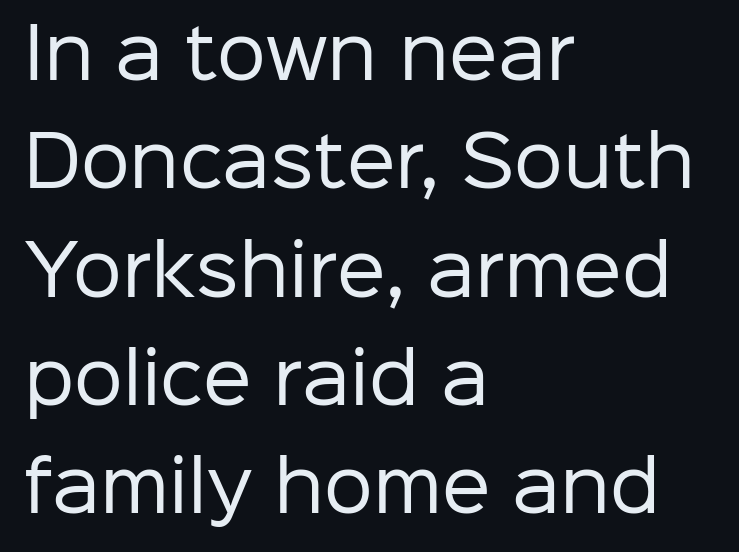
Q: Is the text bold? A: No.
Q: Is the text italic (slanted)? A: No, it is upright.
Q: Is the typeface a serif or a sans-serif typeface? A: Sans-serif.
Q: Is the text underlined? A: No.
Q: How is the paragraph aligned? A: Left-aligned.
Q: Is the spacing between letters normal or unusually wide? A: Normal.
Q: Is the spacing between lines tight, normal or loose? A: Normal.
Q: Width (condensed, normal, or wide)? A: Normal.
Q: Stroke contrast? A: Low.
Q: x-height? A: Medium.
Q: Monospaced? A: No.
